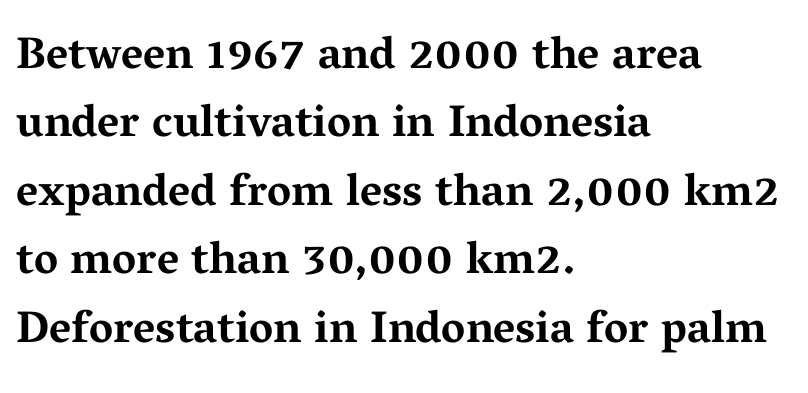
Compared with typical paragraphs, the rows here are spaced about the same. The specimen reads as upright at a glance. Just letters on the line, the space beneath them empty. Characters follow at the spacing the type designer built in.
